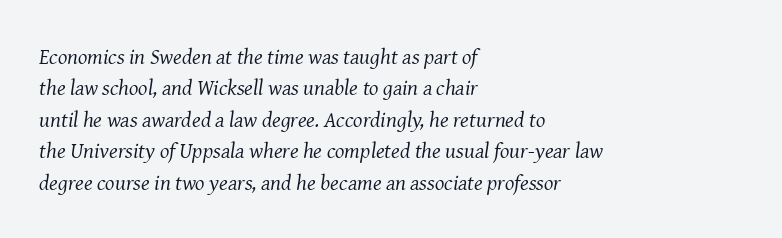
{"italic": "yes", "lean": "right", "slant_degrees": 8, "bold": "no", "underline": "no", "align": "left", "line_spacing": "normal", "line_spacing_ratio": 1.43, "letter_spacing": "normal", "letter_spacing_em": 0.0, "glyph_px": 22}
